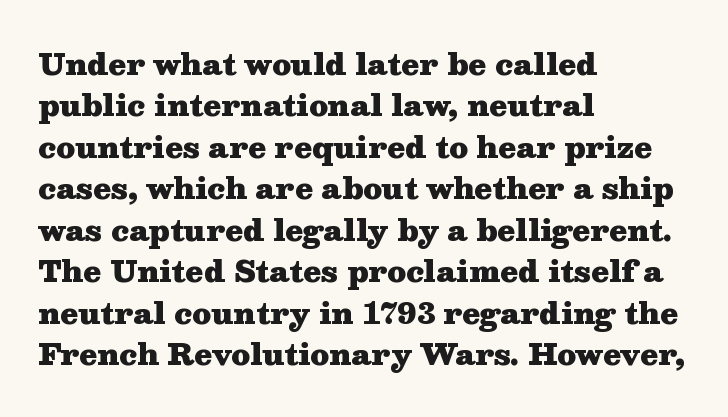
{"serif": "yes", "italic": "no", "bold": "yes", "weight": "heavy", "width": "wide", "stroke_contrast": "medium", "x_height": "medium", "monospaced": "no", "underline": "no", "align": "left", "line_spacing": "normal", "line_spacing_ratio": 1.43, "letter_spacing": "normal", "letter_spacing_em": 0.0, "glyph_px": 29}
